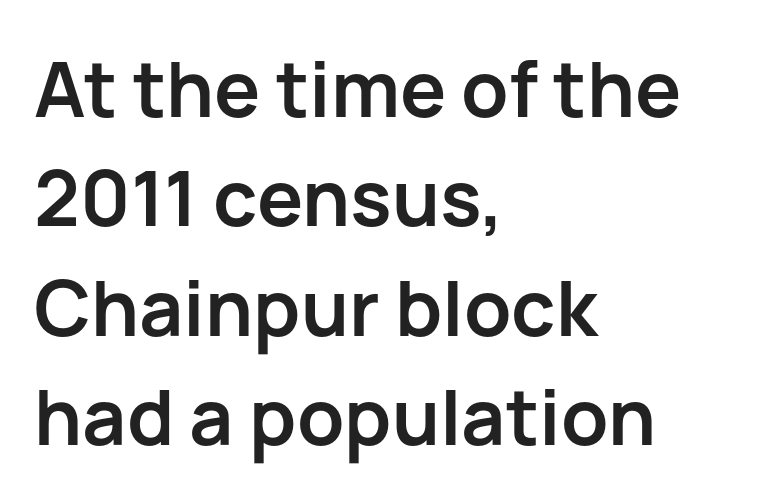
Q: Is the text bold? A: Yes.
Q: Is the text italic (slanted)? A: No, it is upright.
Q: Is the typeface a serif or a sans-serif typeface? A: Sans-serif.
Q: Is the text underlined? A: No.
Q: How is the paragraph aligned? A: Left-aligned.
Q: Is the spacing between letters normal or unusually wide? A: Normal.
Q: Is the spacing between lines tight, normal or loose? A: Normal.
Q: Width (condensed, normal, or wide)? A: Normal.
Q: Stroke contrast? A: Low.
Q: x-height? A: Medium.
Q: Monospaced? A: No.
